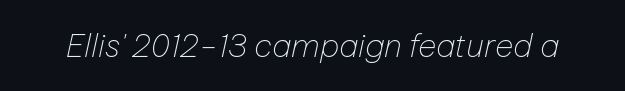
{"italic": "yes", "lean": "right", "slant_degrees": 12, "bold": "no", "weight": "thin", "width": "normal", "stroke_contrast": "low", "x_height": "medium", "monospaced": "no", "underline": "no", "letter_spacing": "normal", "letter_spacing_em": 0.0, "glyph_px": 32}
